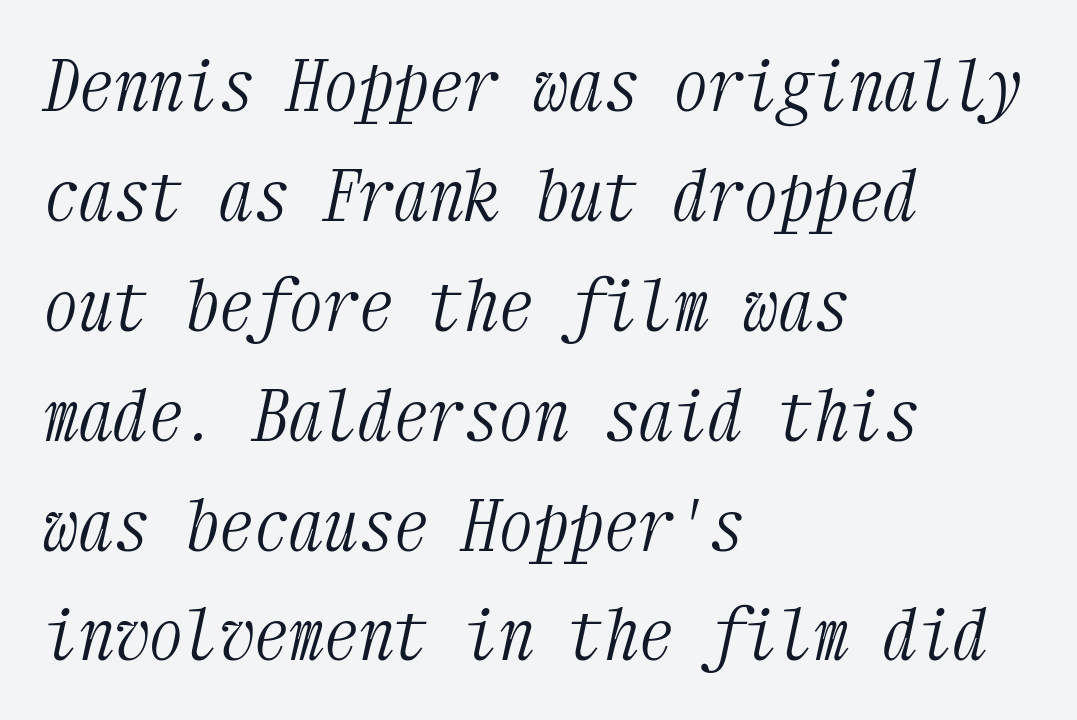
The image shows 70 px light, condensed serif type, italic (leaning right), monospaced; set left-aligned, normal line spacing (1.57x), normal letter spacing, not underlined; medium stroke contrast and a medium x-height.
